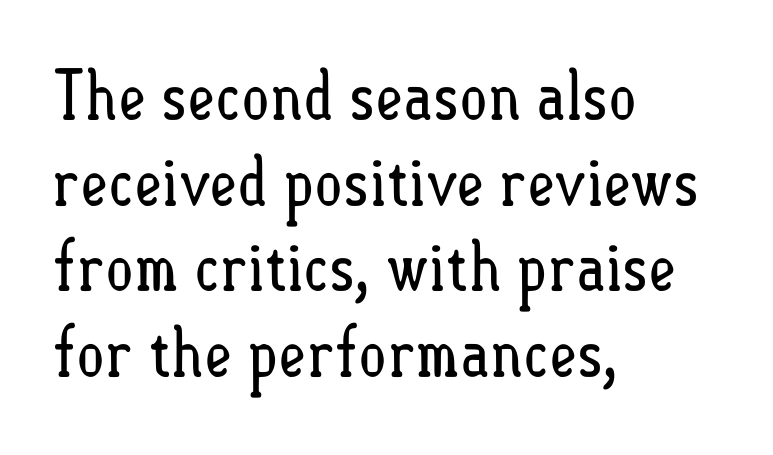
The image shows 68 px regular-weight, condensed type, upright; set left-aligned, normal line spacing (1.26x), normal letter spacing, not underlined; low stroke contrast and a small x-height.
